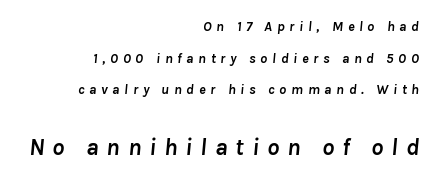
What stands out about the letter spacing? Its width — letters are far apart. The passage shown stacks its lines with a broad gap. In this sample the second text group is rendered at the bigger scale. The space beneath each line is pristine and unruled. The letters are bold, with thick, heavy strokes. Visually the block forms a straight wall on the right and a jagged coastline on the left.
